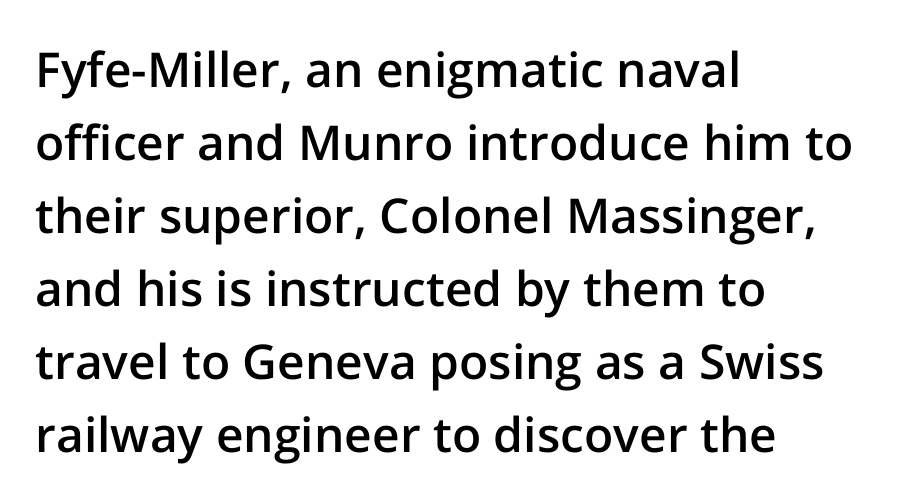
The image shows 48 px semibold sans-serif type, upright; set left-aligned, normal line spacing (1.52x), normal letter spacing, not underlined; low stroke contrast and a medium x-height.
